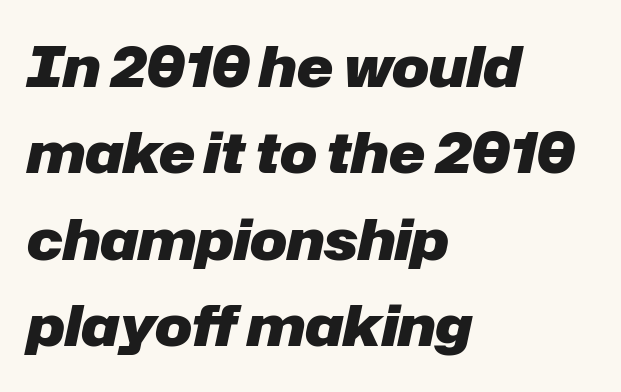
Q: Is the text bold? A: Yes.
Q: Is the text italic (slanted)? A: Yes, it leans right by about 12 degrees.
Q: Is the text underlined? A: No.
Q: How is the paragraph aligned? A: Left-aligned.
Q: Is the spacing between letters normal or unusually wide? A: Normal.
Q: Is the spacing between lines tight, normal or loose? A: Normal.
Q: Width (condensed, normal, or wide)? A: Normal.
Q: Stroke contrast? A: Low.
Q: x-height? A: Medium.
Q: Monospaced? A: No.
